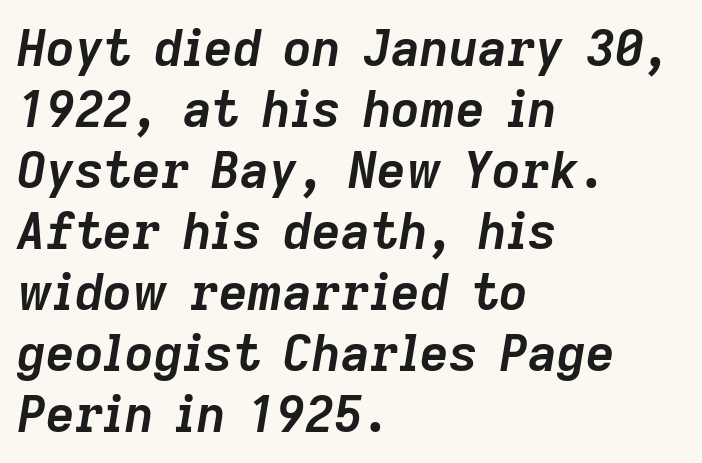
Q: Is the text bold? A: Yes.
Q: Is the text italic (slanted)? A: Yes, it leans right by about 9 degrees.
Q: Is the text underlined? A: No.
Q: How is the paragraph aligned? A: Left-aligned.
Q: Is the spacing between letters normal or unusually wide? A: Normal.
Q: Width (condensed, normal, or wide)? A: Normal.
Q: Stroke contrast? A: Low.
Q: x-height? A: Medium.
Q: Monospaced? A: No.
